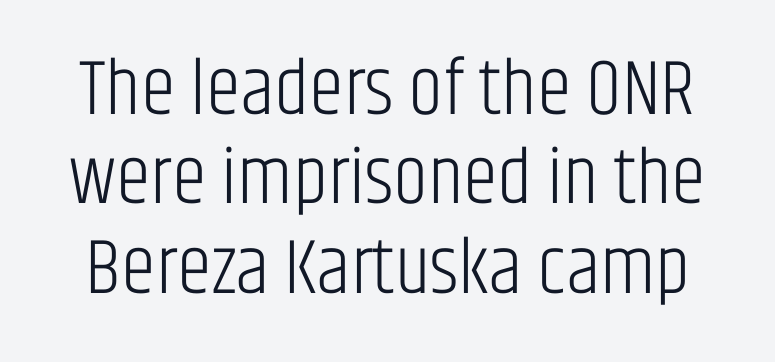
Q: Is the text bold? A: No.
Q: Is the text italic (slanted)? A: No, it is upright.
Q: Is the typeface a serif or a sans-serif typeface? A: Sans-serif.
Q: Is the text underlined? A: No.
Q: Is the spacing between letters normal or unusually wide? A: Normal.
Q: Is the spacing between lines tight, normal or loose? A: Tight.
Q: Width (condensed, normal, or wide)? A: Condensed.
Q: Stroke contrast? A: Low.
Q: x-height? A: Large.
Q: Monospaced? A: No.
